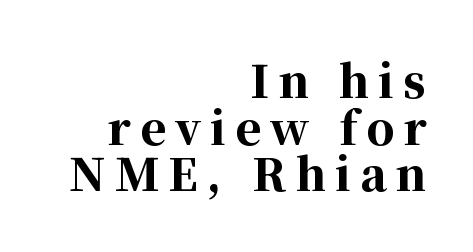
The glyphs have the mass of a bold cut. Spacing between characters has been opened up far beyond the box default. The words here are not underlined. Think of a printed novel: that variable character pitch is what you see here.
